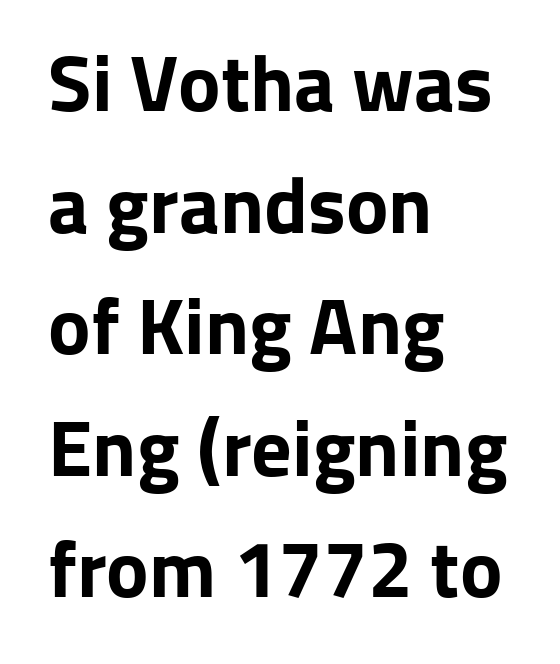
The image shows 80 px bold sans-serif type, upright; set left-aligned, normal line spacing (1.52x), normal letter spacing, not underlined; low stroke contrast and a medium x-height.
